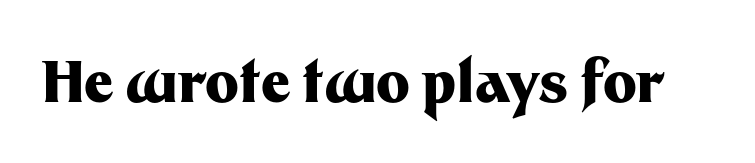
{"serif": "no", "italic": "no", "bold": "yes", "weight": "heavy", "width": "normal", "stroke_contrast": "medium", "x_height": "medium", "monospaced": "no", "underline": "no", "letter_spacing": "normal", "letter_spacing_em": 0.0, "glyph_px": 57}
